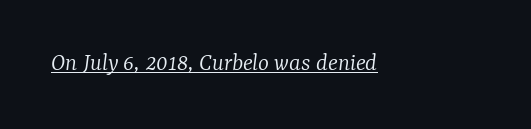
{"italic": "yes", "lean": "right", "slant_degrees": 7, "bold": "no", "underline": "yes", "letter_spacing": "normal", "letter_spacing_em": 0.0, "glyph_px": 26}
